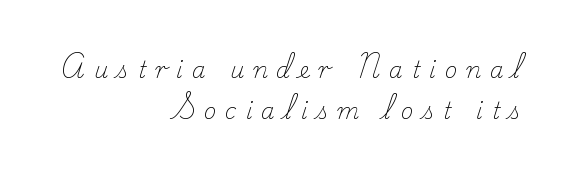
The rag falls on the left side of this text block. The weight tops out at a normal text grade. Students, note that the glyphs here are deliberately spaced far apart. This rendering features lettering with no underline.
